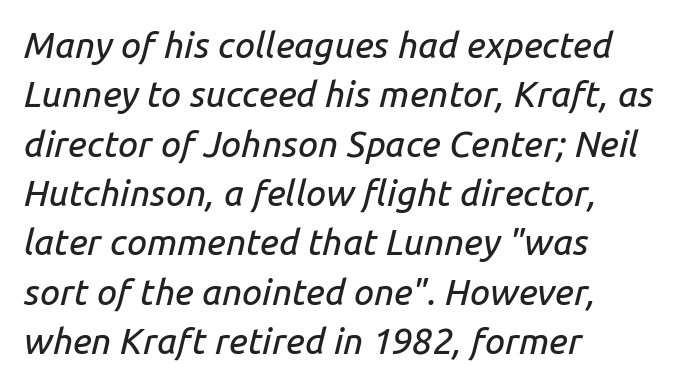
The image shows 36 px text type, italic (leaning right); set left-aligned, normal line spacing (1.37x), normal letter spacing, not underlined; low stroke contrast and a medium x-height.
